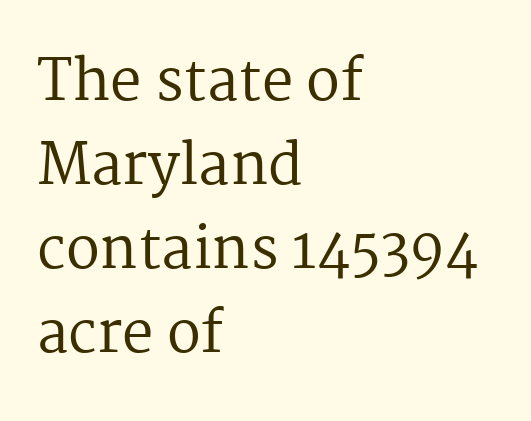
{"serif": "yes", "italic": "no", "bold": "no", "weight": "regular", "width": "normal", "stroke_contrast": "medium", "x_height": "medium", "monospaced": "no", "underline": "no", "align": "left", "line_spacing": "normal", "line_spacing_ratio": 1.5, "letter_spacing": "normal", "letter_spacing_em": 0.0, "glyph_px": 56}
